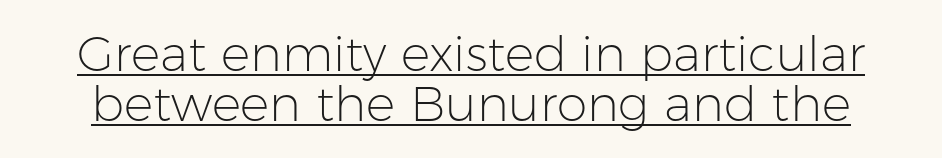
{"serif": "no", "italic": "no", "bold": "no", "weight": "light", "width": "normal", "stroke_contrast": "low", "x_height": "medium", "monospaced": "no", "underline": "yes", "line_spacing": "tight", "line_spacing_ratio": 1.03, "letter_spacing": "normal", "letter_spacing_em": 0.0, "glyph_px": 49}
